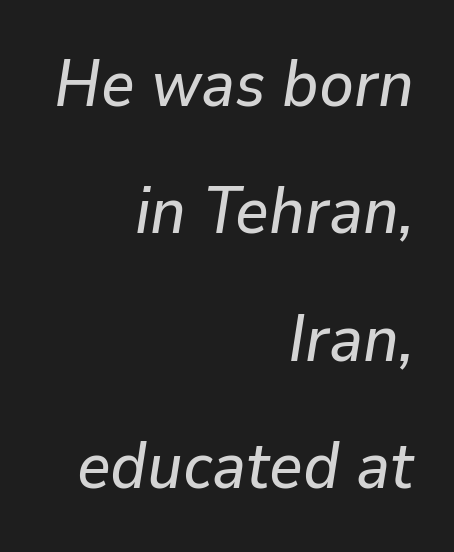
Q: Is the text italic (slanted)? A: Yes, it leans right by about 9 degrees.
Q: Is the text underlined? A: No.
Q: How is the paragraph aligned? A: Right-aligned.
Q: Is the spacing between letters normal or unusually wide? A: Normal.
Q: Is the spacing between lines tight, normal or loose? A: Loose.
Q: Width (condensed, normal, or wide)? A: Normal.
Q: Stroke contrast? A: Low.
Q: x-height? A: Medium.
Q: Monospaced? A: No.
